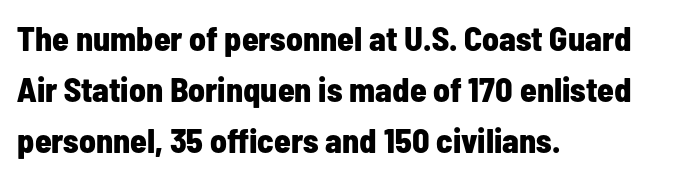
{"serif": "no", "italic": "no", "bold": "yes", "weight": "bold", "width": "condensed", "stroke_contrast": "low", "x_height": "medium", "monospaced": "no", "underline": "no", "align": "left", "line_spacing": "normal", "line_spacing_ratio": 1.5, "letter_spacing": "normal", "letter_spacing_em": 0.0, "glyph_px": 34}
